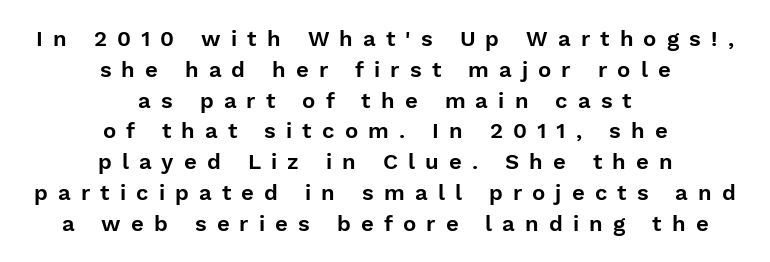
The image shows 22 px text type, upright; set centered, normal line spacing (1.4x), unusually wide letter spacing (+0.46 em), not underlined.
